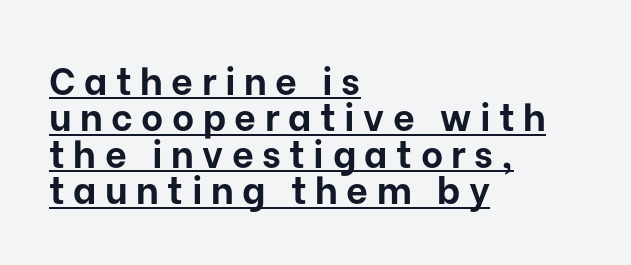
Q: Is the text bold? A: Yes.
Q: Is the text italic (slanted)? A: No, it is upright.
Q: Is the typeface a serif or a sans-serif typeface? A: Sans-serif.
Q: Is the text underlined? A: Yes.
Q: How is the paragraph aligned? A: Left-aligned.
Q: Is the spacing between letters normal or unusually wide? A: Unusually wide.
Q: Is the spacing between lines tight, normal or loose? A: Tight.
Q: Width (condensed, normal, or wide)? A: Normal.
Q: Stroke contrast? A: Low.
Q: x-height? A: Medium.
Q: Monospaced? A: No.
